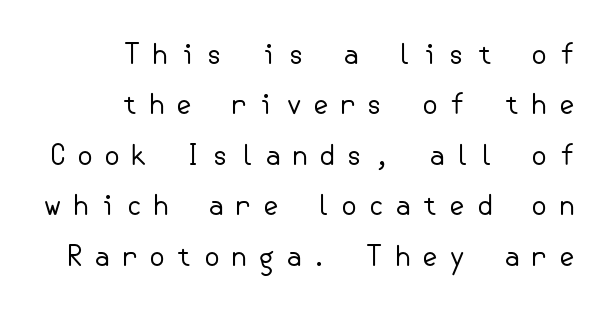
Q: Is the text bold? A: No.
Q: Is the text italic (slanted)? A: No, it is upright.
Q: Is the typeface a serif or a sans-serif typeface? A: Sans-serif.
Q: Is the text underlined? A: No.
Q: How is the paragraph aligned? A: Right-aligned.
Q: Is the spacing between letters normal or unusually wide? A: Unusually wide.
Q: Width (condensed, normal, or wide)? A: Normal.
Q: Stroke contrast? A: Low.
Q: x-height? A: Small.
